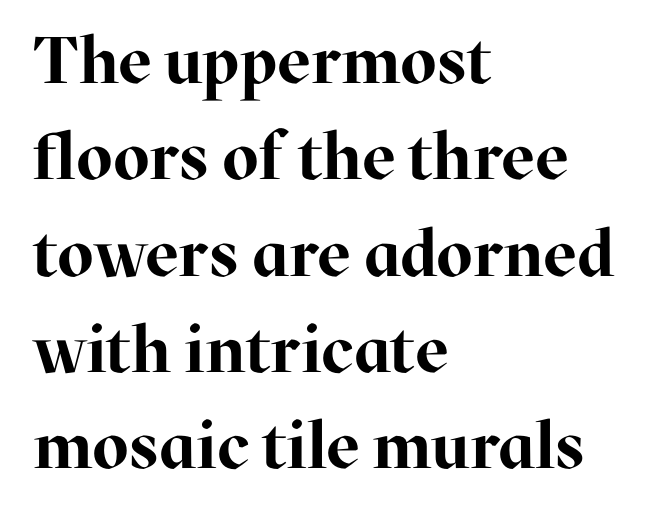
The image shows 66 px bold serif type, upright; set left-aligned, normal line spacing (1.46x), normal letter spacing, not underlined; high stroke contrast and a medium x-height.
